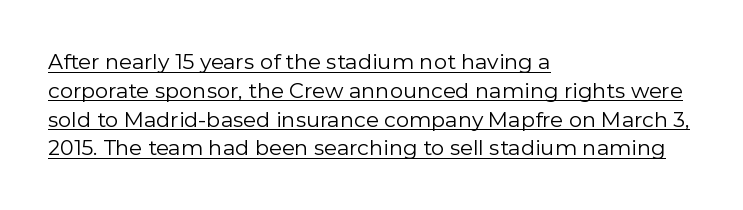
In designer terms, the underline attribute is active on this setting. Is the type heavy? It reads as light-to-regular instead. Vertically, the passage feels balanced, rows spaced as you'd expect. Is there any slant? The stems are plumb. The gaps between neighbouring characters are ordinary and unremarkable.
